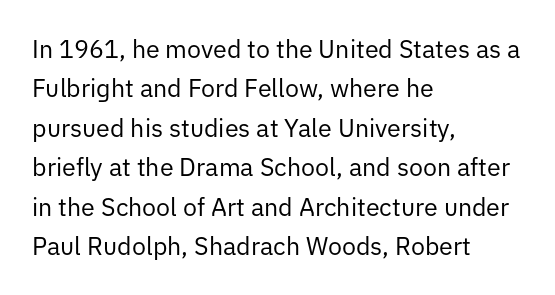
Q: Is the text bold? A: No.
Q: Is the text italic (slanted)? A: No, it is upright.
Q: Is the text underlined? A: No.
Q: How is the paragraph aligned? A: Left-aligned.
Q: Is the spacing between letters normal or unusually wide? A: Normal.
Q: Is the spacing between lines tight, normal or loose? A: Normal.
